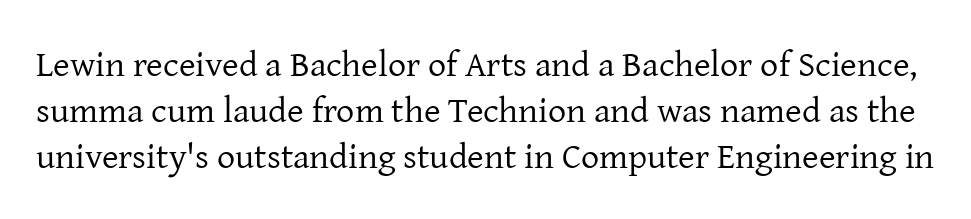
The space directly below the letters is spotless. In terms of letterspacing, this is plain default setting. Note the varied advance widths — an 'i' is clearly narrower than an 'm'. Are there feet on the stems? There are — it's a serif. Italic? Not at all — the glyphs are vertical.
